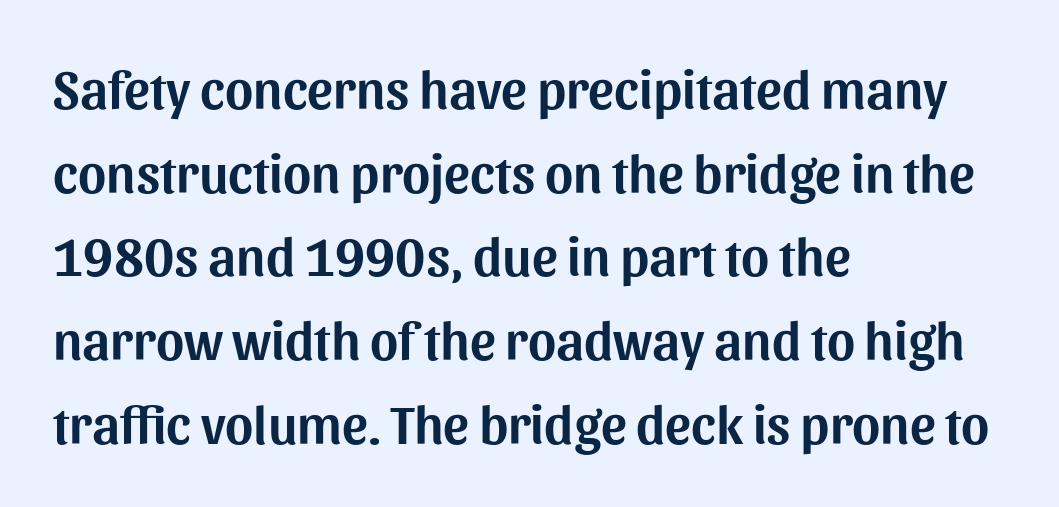
Unlike italic type, these characters show no tilt at all. Look at the bottom of the vertical strokes: they stop flat, with no serifs. Horizontally, the lines are justified to the leading edge only. One glance says typical: line gaps are just what's usual. Look at the tracking — it's just the regular setting, nothing added. A typesetter would call this proportional, since set widths differ per character.
